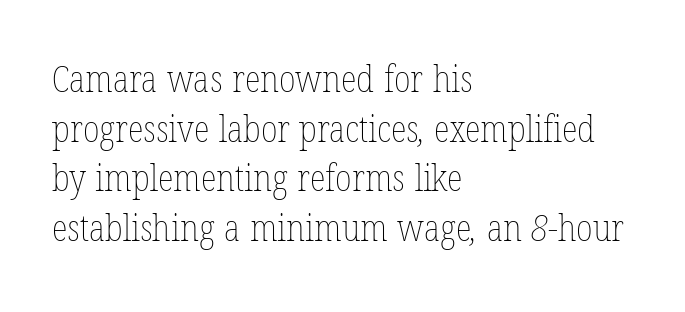
The image shows 37 px thin, condensed type; set left-aligned, normal line spacing (1.34x), normal letter spacing, not underlined; low stroke contrast and a medium x-height.
